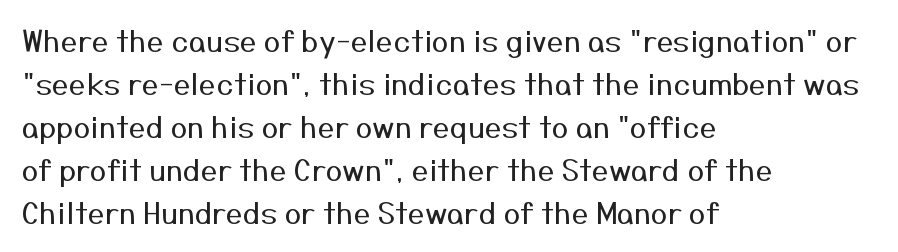
The image shows 30 px regular-weight sans-serif type, upright; set left-aligned, normal line spacing (1.43x), normal letter spacing, not underlined; medium stroke contrast and a medium x-height.
